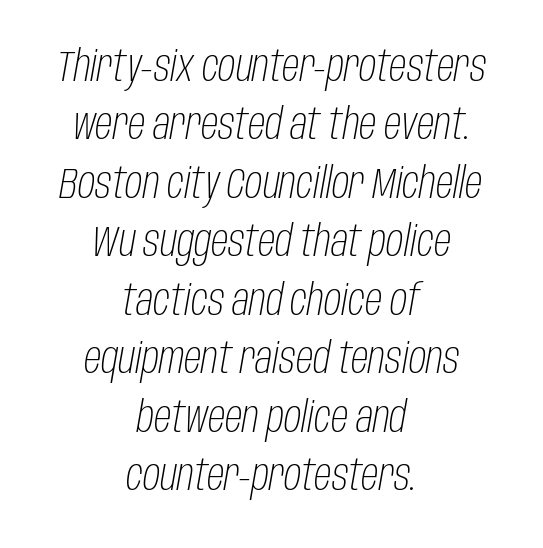
The designer left line spacing at the default. The typesetting does not lean heavy: it is not bold. Each letter keeps its own natural width here, so spacing adapts to shape. There's an unmistakable incline to the writing here.
